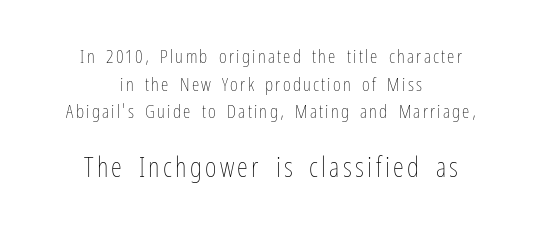
The image shows 28 px thin, condensed type, upright; set centered, normal line spacing (1.45x), not underlined; the second (bottom) block is 1.47x larger; low stroke contrast and a medium x-height.
